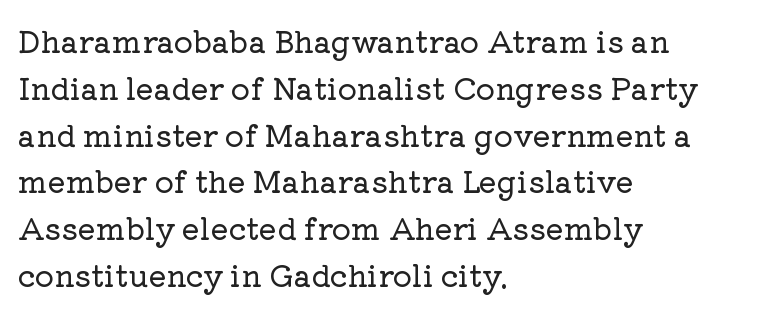
Q: Is the text italic (slanted)? A: No, it is upright.
Q: Is the typeface a serif or a sans-serif typeface? A: Serif.
Q: Is the text underlined? A: No.
Q: How is the paragraph aligned? A: Left-aligned.
Q: Is the spacing between letters normal or unusually wide? A: Normal.
Q: Is the spacing between lines tight, normal or loose? A: Normal.
Q: Width (condensed, normal, or wide)? A: Normal.
Q: Stroke contrast? A: Low.
Q: x-height? A: Medium.
Q: Monospaced? A: No.
